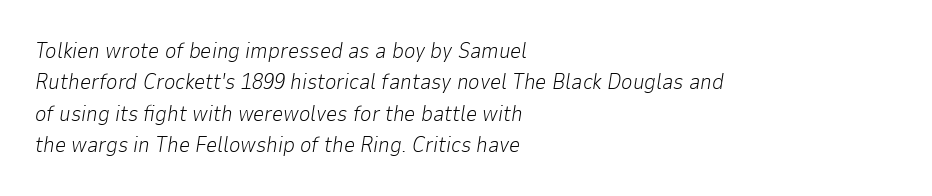
This rendering features lettering with no underline. Is this a heavy cut? Hardly; it is regular or lighter. This block has exactly the height ordinary leading produces. Horizontal alignment here is leftward, the default for most running prose.
